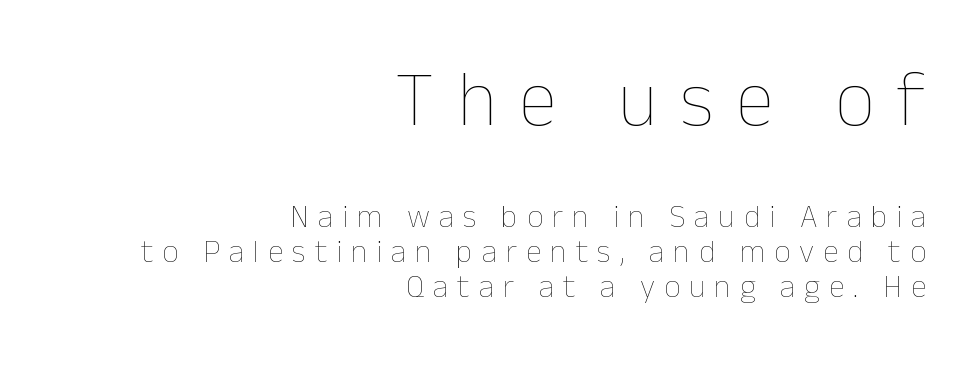
The image shows 79 px thin type, upright; set right-aligned, tight line spacing (1.1x), unusually wide letter spacing (+0.28 em), not underlined; the first (top) block is 2.47x larger; low stroke contrast and a medium x-height.
